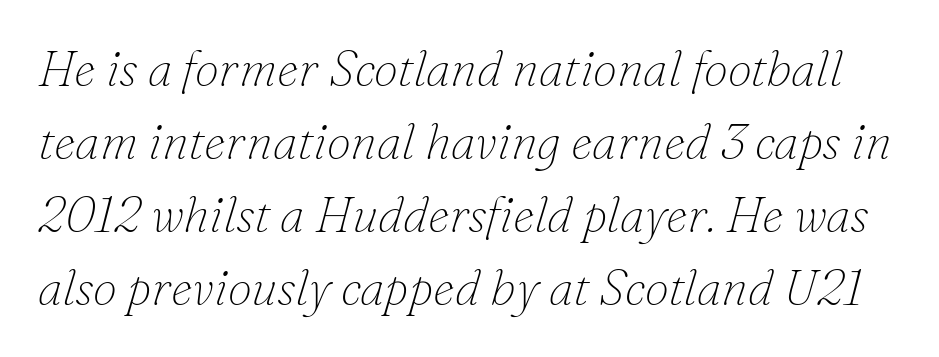
The image shows 49 px thin serif type, italic (leaning right); set normal line spacing (1.49x), normal letter spacing, not underlined; low stroke contrast and a small x-height.
